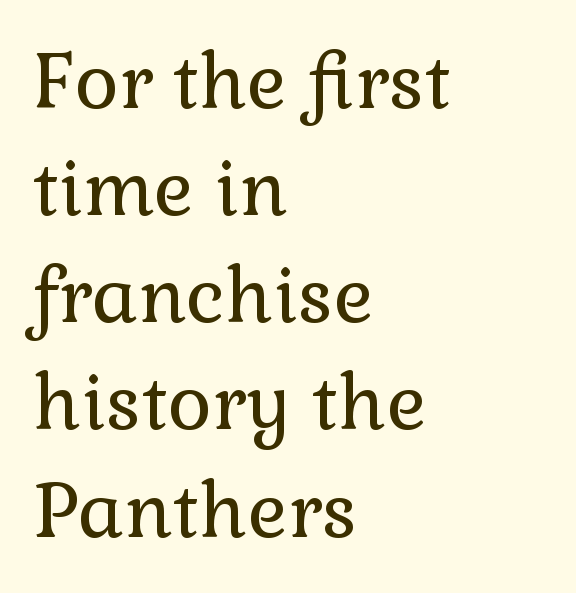
Words appear dense and cohesive because spacing is normal. Does the leading feel generous? No, just average. Quick note: underline off. Bold? No — there's no thickening of the strokes. Compared with a centered layout, this one pins lines to the left instead.
